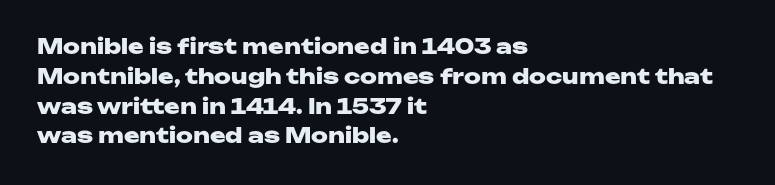
Q: Is the text bold? A: Yes.
Q: Is the text italic (slanted)? A: No, it is upright.
Q: Is the text underlined? A: No.
Q: How is the paragraph aligned? A: Left-aligned.
Q: Is the spacing between letters normal or unusually wide? A: Normal.
Q: Is the spacing between lines tight, normal or loose? A: Normal.
